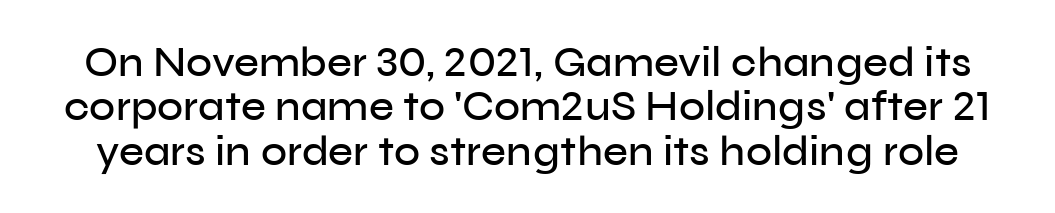
{"serif": "no", "italic": "no", "width": "normal", "stroke_contrast": "low", "x_height": "medium", "monospaced": "no", "underline": "no", "line_spacing": "tight", "line_spacing_ratio": 1.03, "letter_spacing": "normal", "letter_spacing_em": 0.0, "glyph_px": 43}
